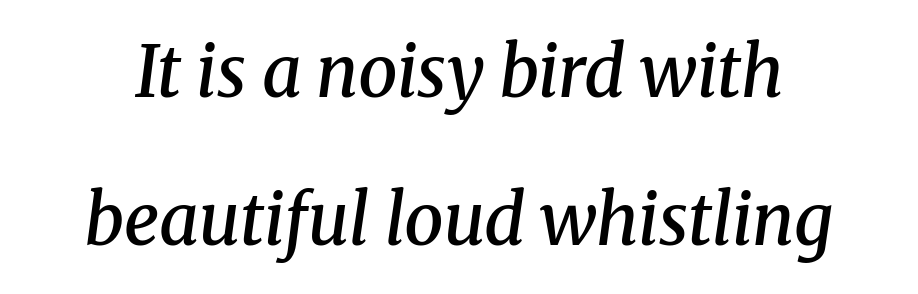
Posture: slanted. Do the characters align in a grid? No, the font is proportional. Words float on clear page, feet unadorned. This rendering leaves character spacing at its baseline value.
